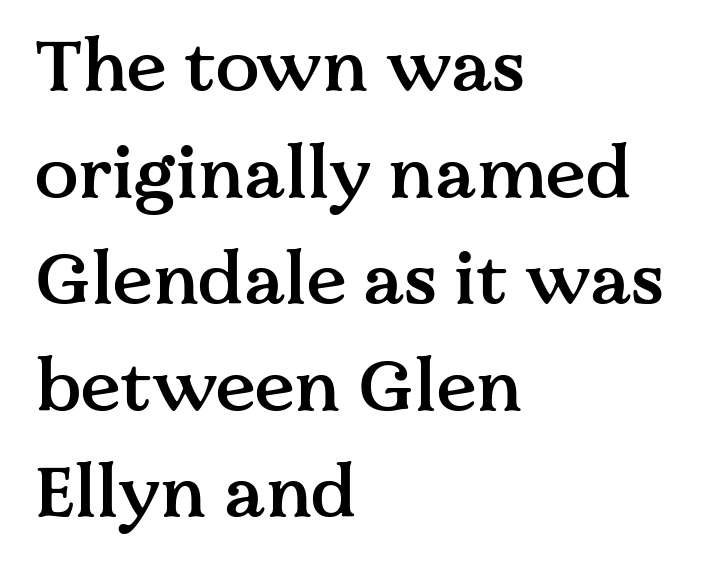
{"serif": "yes", "italic": "no", "bold": "semi", "weight": "semibold", "width": "normal", "stroke_contrast": "medium", "x_height": "medium", "monospaced": "no", "underline": "no", "align": "left", "line_spacing": "normal", "line_spacing_ratio": 1.48, "letter_spacing": "normal", "letter_spacing_em": 0.0, "glyph_px": 72}
